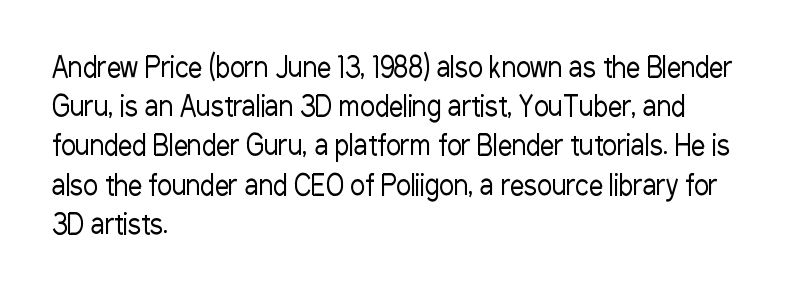
The image shows 28 px regular-weight, condensed sans-serif type, upright; set left-aligned, normal line spacing (1.4x), normal letter spacing, not underlined; low stroke contrast and a medium x-height.
